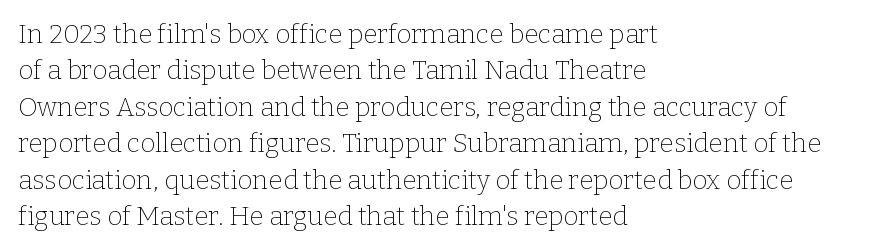
Short and long lines alike share a common starting point at left. The typeface has the unassuming heft of standard copy or less. Is the letter spacing exaggerated? No — it looks like the ordinary default. Has an underline been added? It has not. Posture: vertical.
